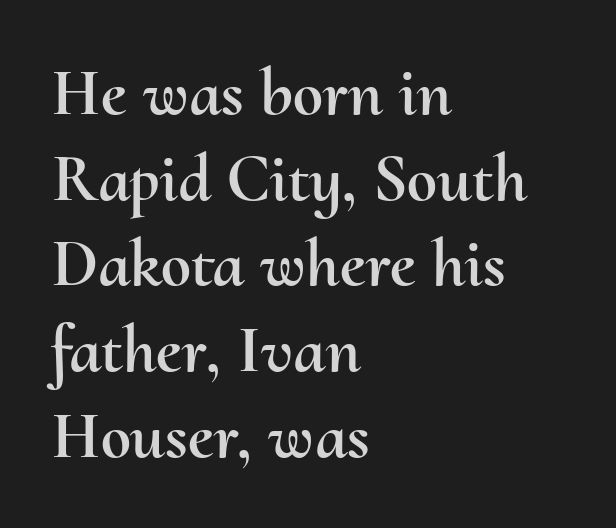
If you drew a ruler down the left edge, every line would touch it. The lettering stays uniformly vertical, giving the passage a roman look. The type is set solid horizontally, with unmodified tracking. Looks like regular typesetting: each glyph gets only the width it needs. A typesetter would call this leading conventional body-copy spacing. The foot of each line stays bare and open.
